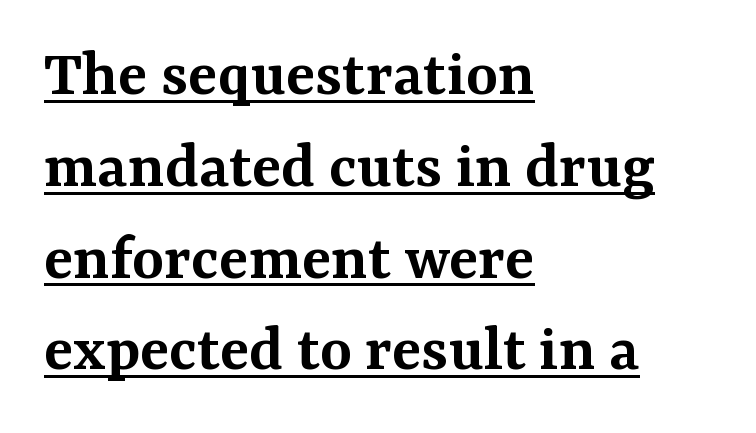
The image shows 68 px semibold serif type, upright; set left-aligned, normal line spacing (1.35x), normal letter spacing, underlined; medium stroke contrast and a medium x-height.
